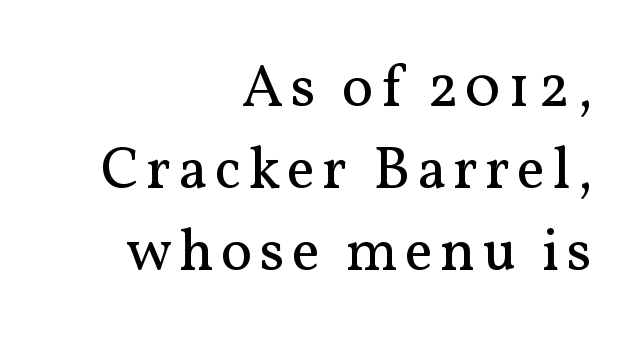
The image shows 59 px regular-weight serif type, upright; set right-aligned, normal line spacing (1.39x), not underlined; medium stroke contrast and a medium x-height.
